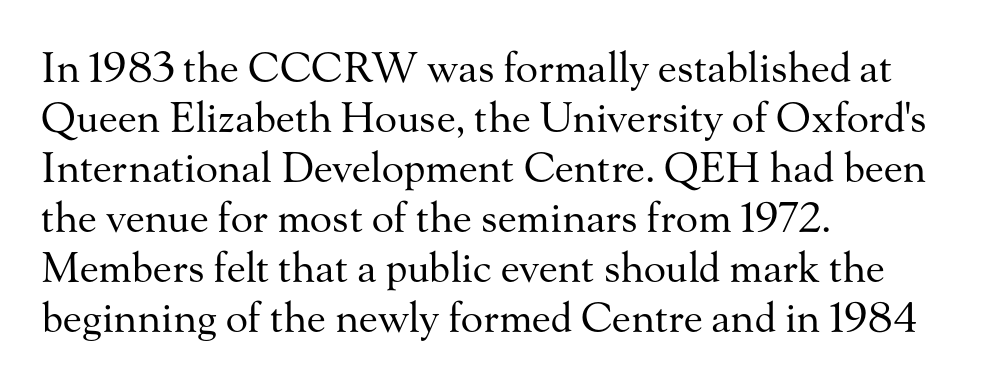
The image shows 41 px regular-weight serif type, upright; set left-aligned, line spacing 1.22x, normal letter spacing, not underlined; medium stroke contrast and a small x-height.
